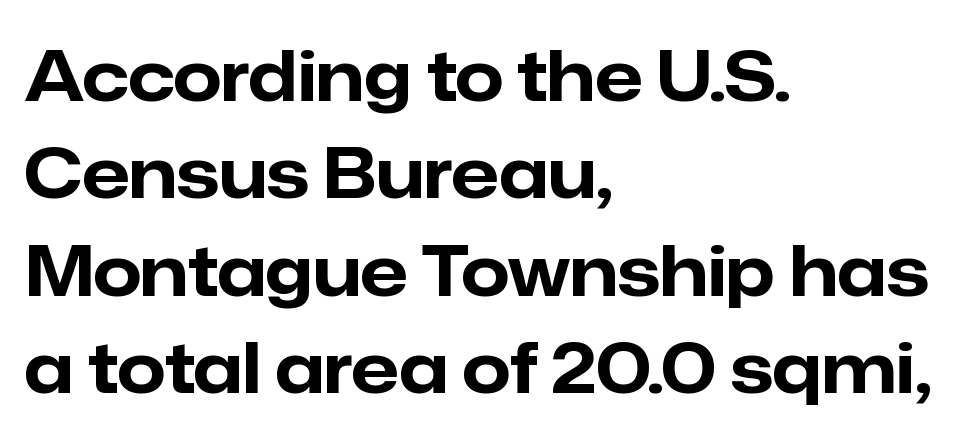
Is there any slant? The stems are plumb. A dark, heavy texture on the line: the type is bold. Examine the stroke ends and you'll find no serifs. The paragraph has a hard left edge and a soft right edge. Think of a printed novel: that variable character pitch is what you see here.
